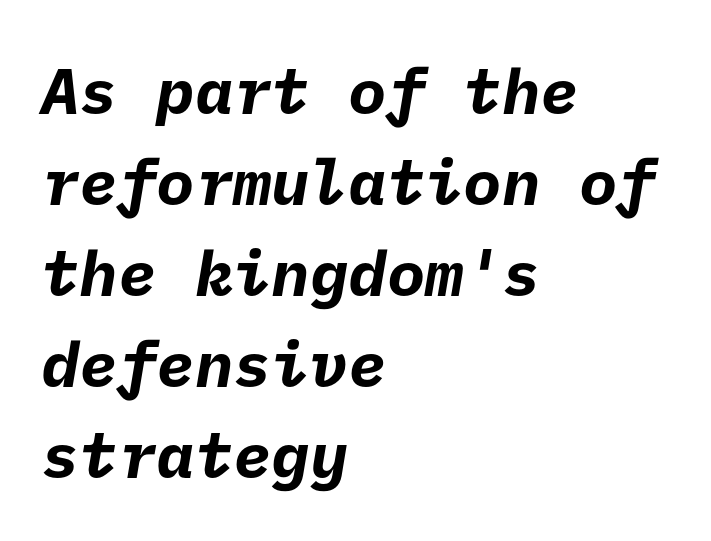
Characters follow at the spacing the type designer built in. Bare-footed words on every line. One glance says typical: line gaps are just what's usual. The rendering uses a bold face; every stroke is thick and dark. Serifs: no, the terminals of the letterforms are clean.
